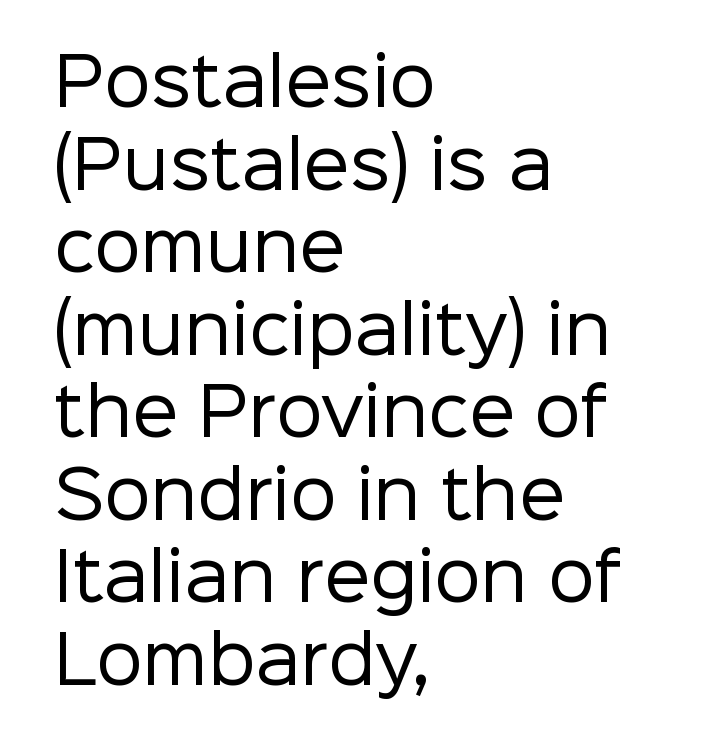
The image shows 65 px regular-weight sans-serif type, upright; set left-aligned, normal line spacing (1.27x), normal letter spacing, not underlined; low stroke contrast and a medium x-height.
